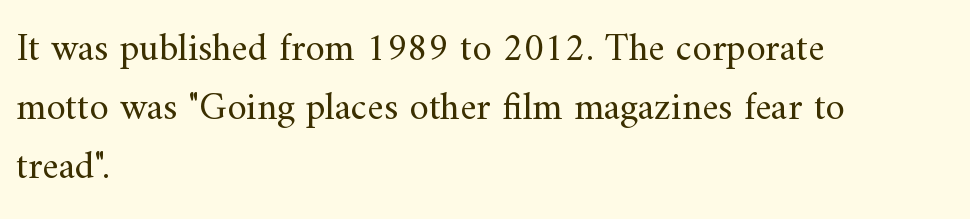
The image shows 39 px regular-weight serif type, upright; set left-aligned, normal line spacing (1.51x), normal letter spacing, not underlined; medium stroke contrast and a small x-height.
